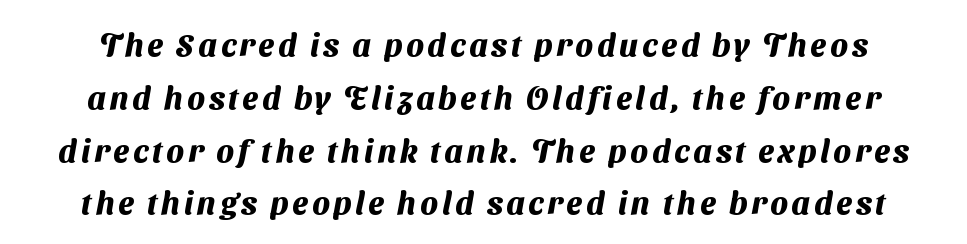
{"serif": "no", "bold": "yes", "weight": "heavy", "width": "normal", "stroke_contrast": "medium", "x_height": "medium", "monospaced": "no", "underline": "no", "line_spacing": "normal", "line_spacing_ratio": 1.65, "glyph_px": 32}
